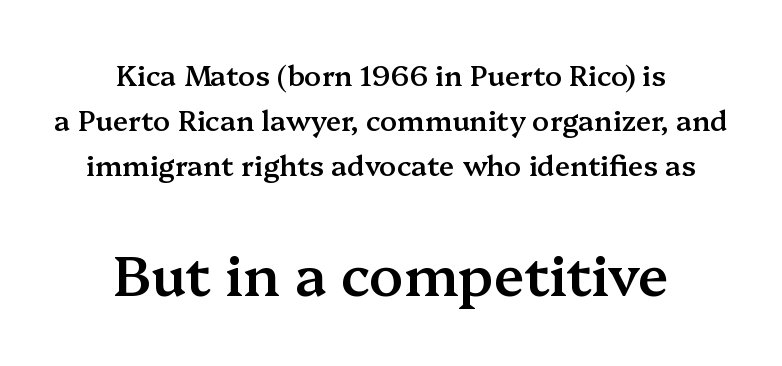
Q: Is the text bold? A: Semi-bold.
Q: Is the text italic (slanted)? A: No, it is upright.
Q: Is the typeface a serif or a sans-serif typeface? A: Serif.
Q: Is the text underlined? A: No.
Q: How is the paragraph aligned? A: Centered.
Q: Is the spacing between letters normal or unusually wide? A: Normal.
Q: Is the spacing between lines tight, normal or loose? A: Normal.
Q: Which block of text is set in a larger size, the first (top) or the second (bottom)? A: The second (bottom) one.
Q: Width (condensed, normal, or wide)? A: Normal.
Q: Stroke contrast? A: Medium.
Q: x-height? A: Medium.
Q: Monospaced? A: No.
